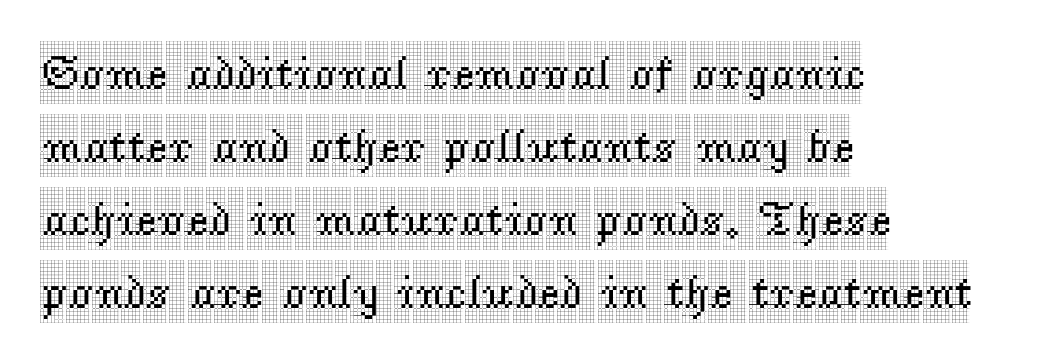
The image shows 48 px condensed serif type, upright; set left-aligned, normal line spacing (1.52x), normal letter spacing, not underlined; a large x-height.
